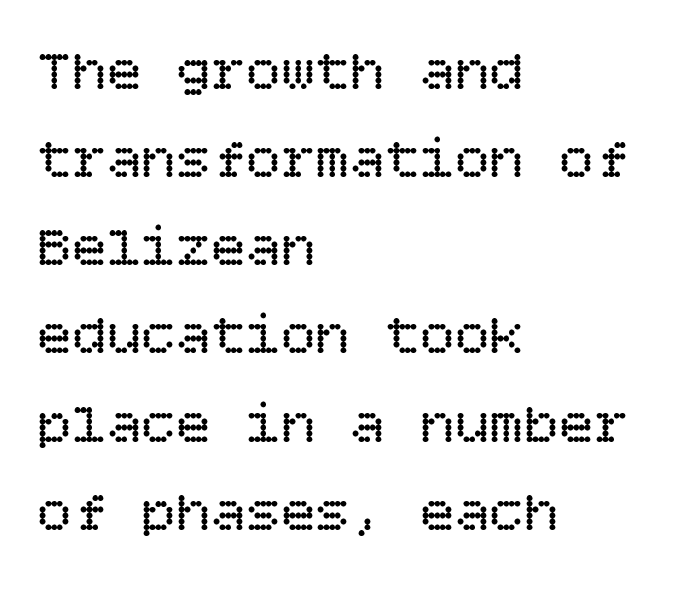
The weight would be labelled regular, book, light, or lighter still. These lines were composed using upright roman letters. Characters follow at the spacing the type designer built in. The lines are quadded left. Rule under the text: the space is simply empty. Vertical spacing — default.
